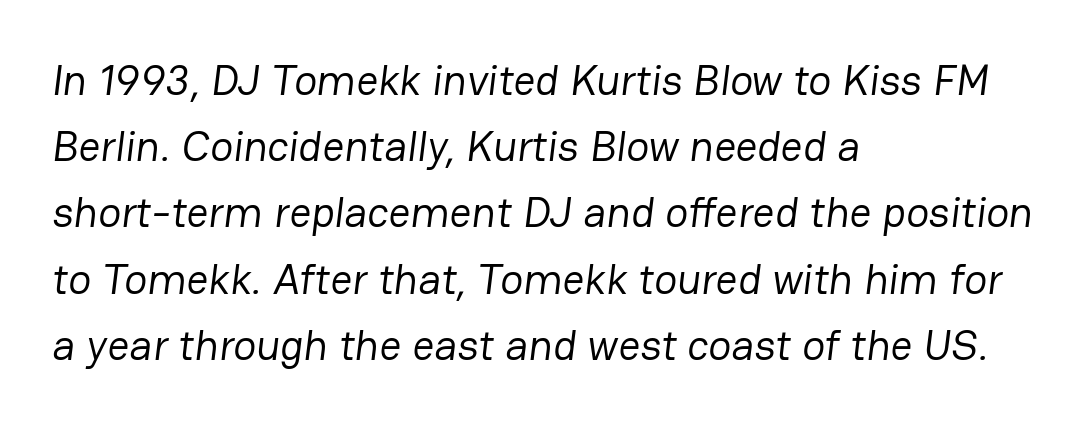
Stroke terminals: plain, sans-serif. The space beneath each line is pristine and unruled. Words appear dense and cohesive because spacing is normal. Successive baselines arrive at the customary interval. Letters have the restrained weight of plain body copy at most.
